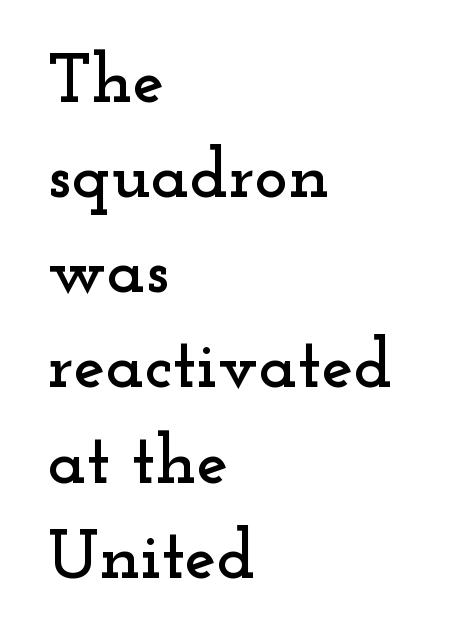
Q: Is the text italic (slanted)? A: No, it is upright.
Q: Is the typeface a serif or a sans-serif typeface? A: Serif.
Q: Is the text underlined? A: No.
Q: How is the paragraph aligned? A: Left-aligned.
Q: Is the spacing between letters normal or unusually wide? A: Normal.
Q: Is the spacing between lines tight, normal or loose? A: Normal.
Q: Width (condensed, normal, or wide)? A: Wide.
Q: Stroke contrast? A: Low.
Q: x-height? A: Small.
Q: Monospaced? A: No.
